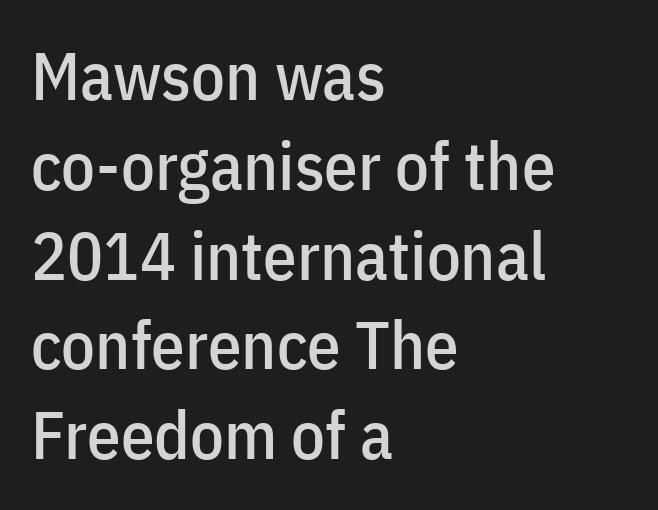
In terms of letterspacing, this is plain default setting. You can tell from the bare stems that sans-serif type was used. Honestly, the row spacing looks completely unremarkable. Line starts are locked; line ends wander. This is roman type, the default non-slanted kind.
